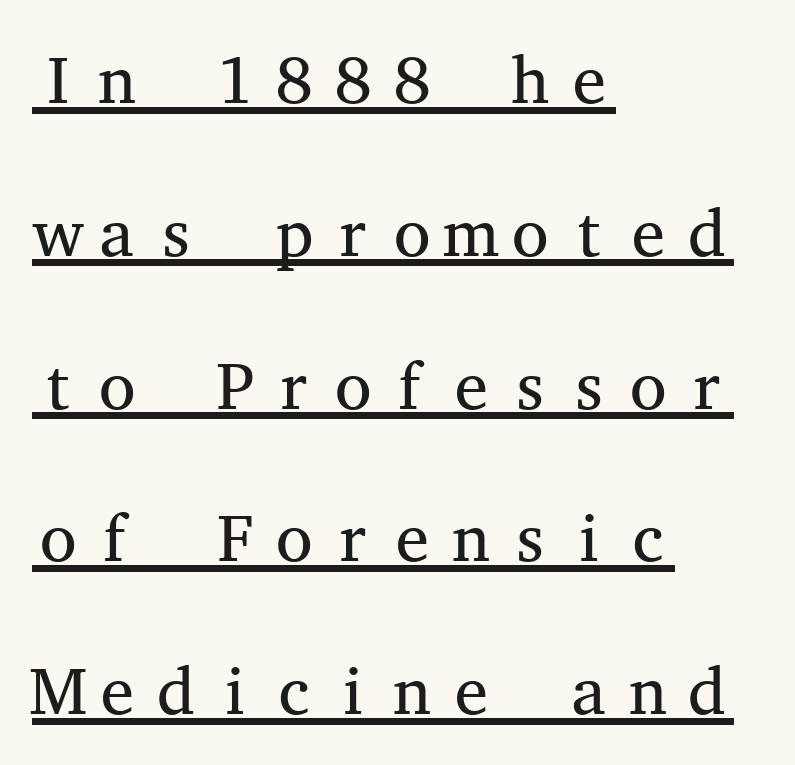
Fixed-width glyphs throughout — classic coding-font behaviour. The typeface chosen for these lines features serifs. Alignment: flush left. Descenders here cross a horizontal rule under the line. In terms of leading, this rendering errs on the spacious side. The strokes are not fattened; the text isn't bold.
